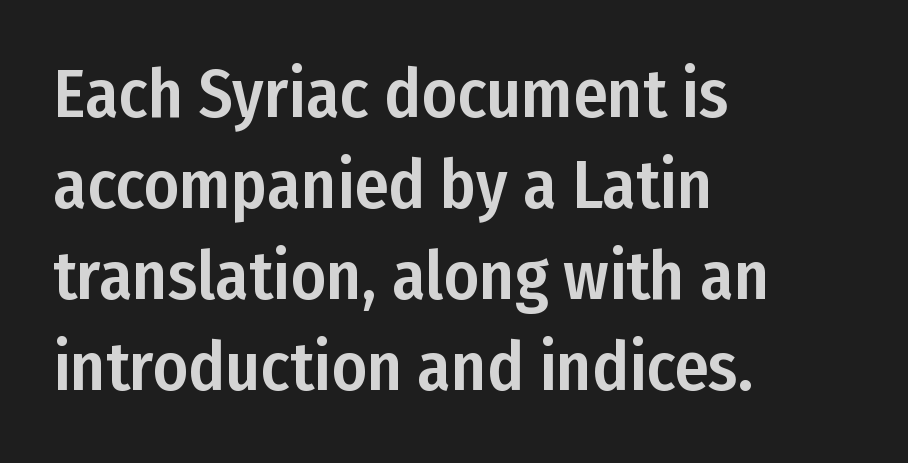
Q: Is the text italic (slanted)? A: No, it is upright.
Q: Is the typeface a serif or a sans-serif typeface? A: Sans-serif.
Q: Is the text underlined? A: No.
Q: How is the paragraph aligned? A: Left-aligned.
Q: Is the spacing between letters normal or unusually wide? A: Normal.
Q: Is the spacing between lines tight, normal or loose? A: Normal.
Q: Width (condensed, normal, or wide)? A: Condensed.
Q: Stroke contrast? A: Low.
Q: x-height? A: Medium.
Q: Monospaced? A: No.
